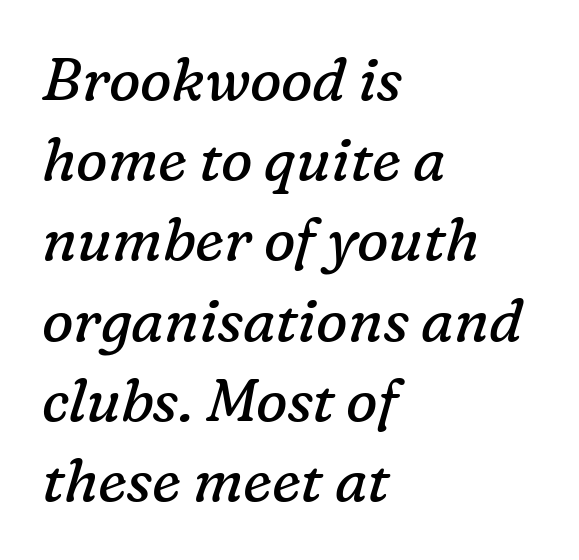
The image shows 59 px regular-weight serif type, italic (leaning right); set left-aligned, normal line spacing (1.36x), normal letter spacing, not underlined; low stroke contrast and a medium x-height.
